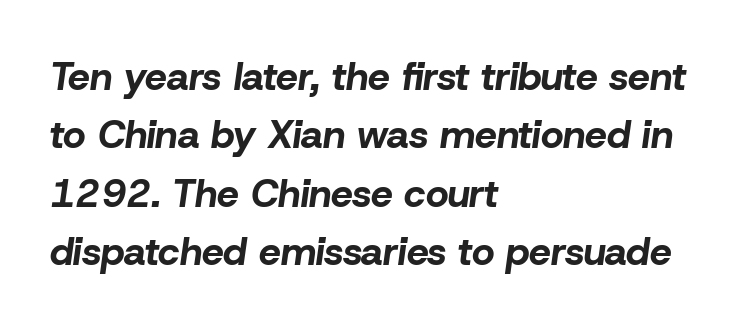
Alignment: flush left. The letters advance in unequal steps, a hallmark of proportional type. Its strokes are broad and dark, the hallmark of bold type. Tall strokes in this sample are angled rather than plumb.
